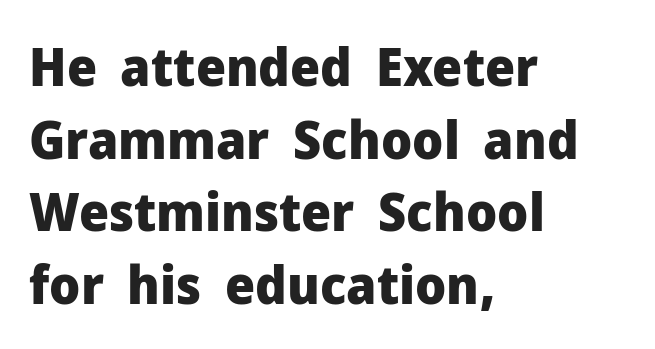
Honestly, the row spacing looks completely unremarkable. The string is rendered with underlining switched off. Varying glyph widths throughout — classic text-font behaviour. Bold? Absolutely — the strokes are thick and heavy. What stands out about the letter spacing? Nothing — it is the standard amount.
